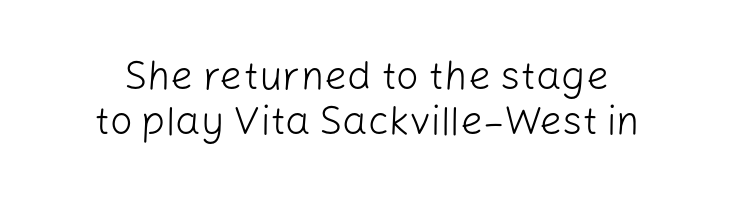
The image shows 40 px light sans-serif type, upright; set tight line spacing (1.13x), normal letter spacing, not underlined; low stroke contrast and a medium x-height.
